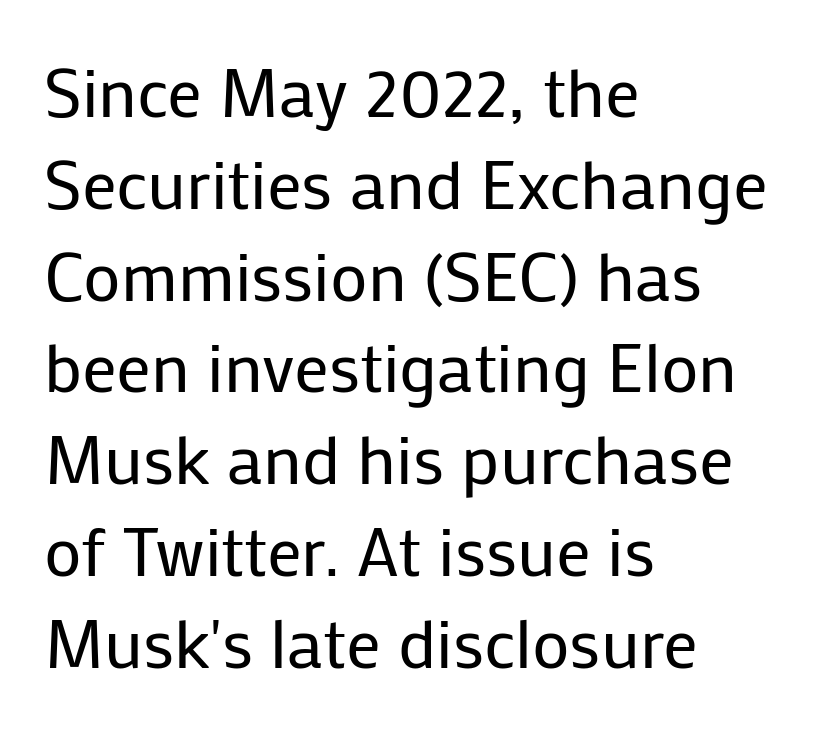
The image shows 69 px regular-weight sans-serif type, upright; set left-aligned, normal line spacing (1.33x), normal letter spacing, not underlined; low stroke contrast and a medium x-height.
